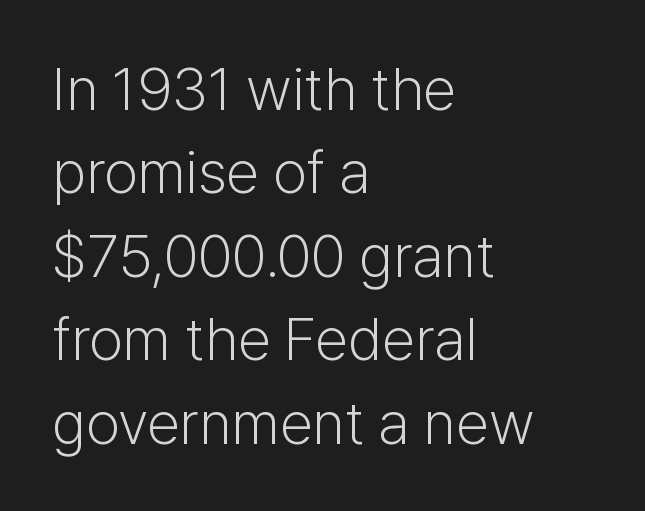
The image shows 60 px light sans-serif type, upright; set left-aligned, normal line spacing (1.39x), normal letter spacing, not underlined; low stroke contrast and a medium x-height.
